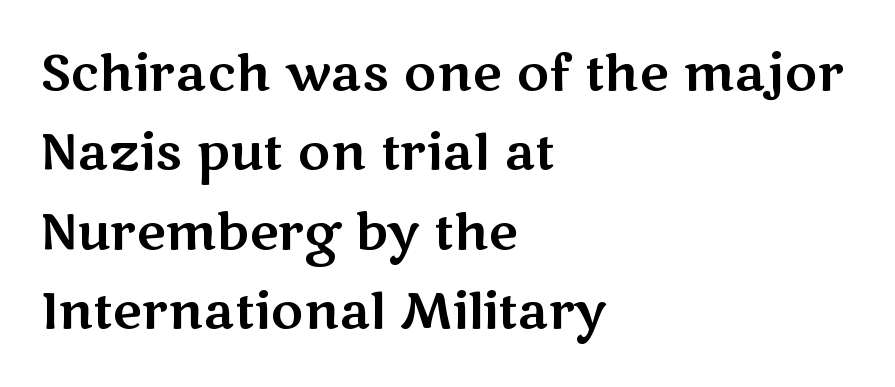
Every stem runs plumb, perpendicular to the baseline. The horizontal fit of the characters is conventional and even. Check under the words: just untouched page. Caption: multi-line text, flush left, ragged right. Varying glyph widths throughout — classic text-font behaviour.
